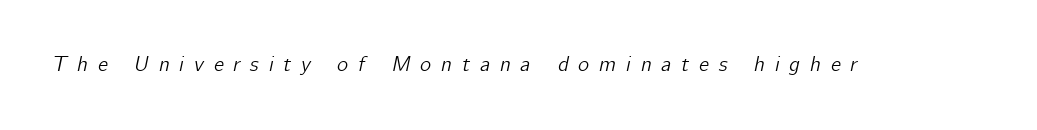
The whole block is typeset with a tilt. The gap between lines stays unmarked. These lines have a slow, spaced-out rhythm from letter to letter.
